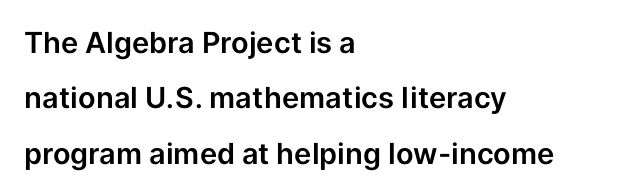
The image shows 29 px sans-serif type, upright; set left-aligned, loose line spacing (1.91x), normal letter spacing, not underlined; low stroke contrast and a medium x-height.
